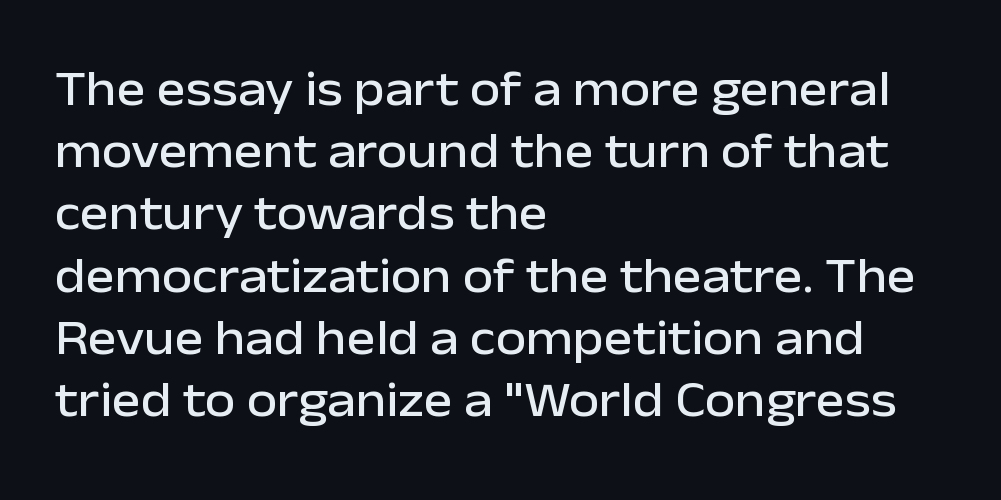
{"serif": "no", "italic": "no", "width": "normal", "stroke_contrast": "low", "x_height": "medium", "monospaced": "no", "underline": "no", "align": "left", "line_spacing": "normal", "line_spacing_ratio": 1.27, "letter_spacing": "normal", "letter_spacing_em": 0.0, "glyph_px": 49}
